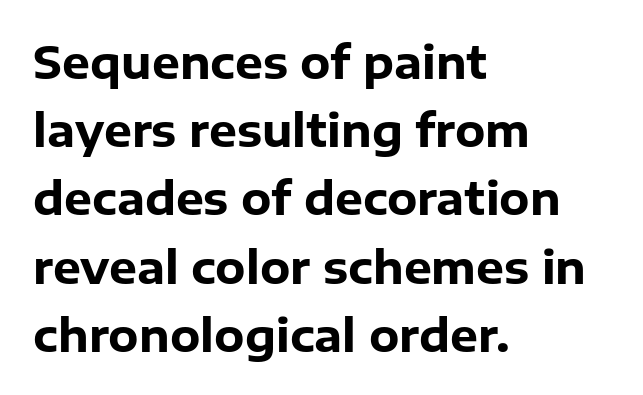
{"serif": "no", "italic": "no", "bold": "yes", "weight": "heavy", "width": "normal", "stroke_contrast": "low", "x_height": "medium", "monospaced": "no", "underline": "no", "align": "left", "line_spacing": "normal", "line_spacing_ratio": 1.55, "letter_spacing": "normal", "letter_spacing_em": 0.0, "glyph_px": 44}
